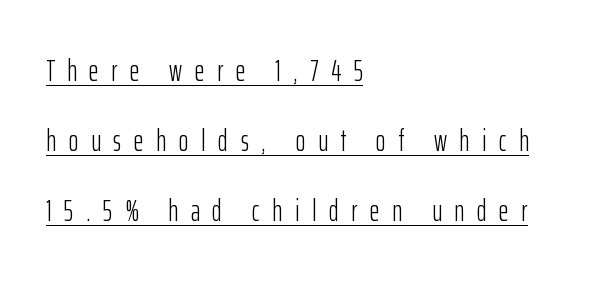
Q: Is the text bold? A: No.
Q: Is the text italic (slanted)? A: No, it is upright.
Q: Is the typeface a serif or a sans-serif typeface? A: Sans-serif.
Q: Is the text underlined? A: Yes.
Q: How is the paragraph aligned? A: Left-aligned.
Q: Is the spacing between letters normal or unusually wide? A: Unusually wide.
Q: Is the spacing between lines tight, normal or loose? A: Loose.
Q: Width (condensed, normal, or wide)? A: Condensed.
Q: Stroke contrast? A: Low.
Q: x-height? A: Medium.
Q: Monospaced? A: No.
